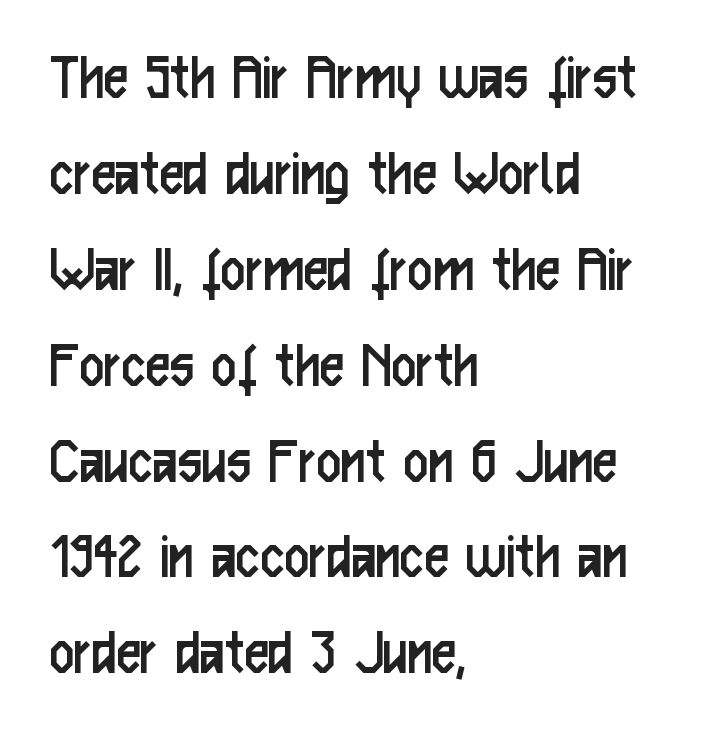
The image shows 68 px regular-weight, condensed sans-serif type, upright; set left-aligned, normal line spacing (1.41x), normal letter spacing, not underlined; low stroke contrast and a medium x-height.
